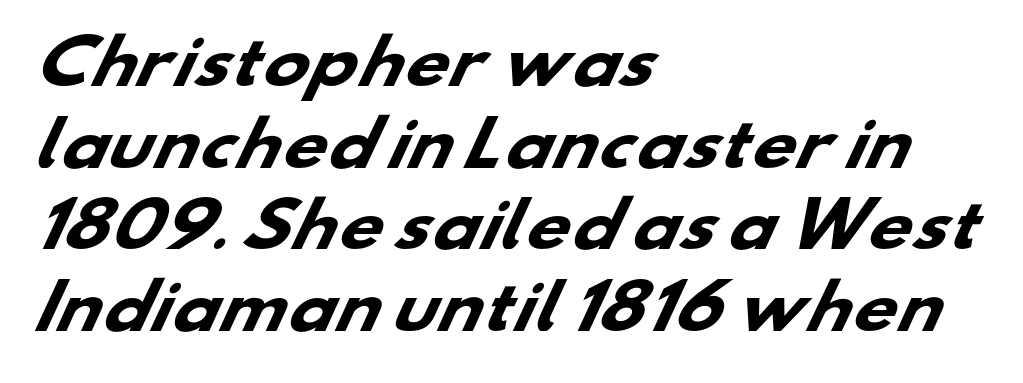
{"serif": "no", "bold": "yes", "weight": "heavy", "width": "wide", "stroke_contrast": "low", "x_height": "small", "monospaced": "no", "underline": "no", "align": "left", "line_spacing": "normal", "line_spacing_ratio": 1.34, "letter_spacing": "normal", "letter_spacing_em": 0.0, "glyph_px": 61}
